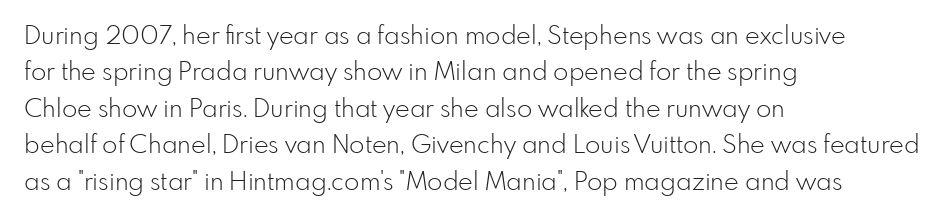
Q: Is the text bold? A: No.
Q: Is the text italic (slanted)? A: No, it is upright.
Q: Is the text underlined? A: No.
Q: How is the paragraph aligned? A: Left-aligned.
Q: Is the spacing between letters normal or unusually wide? A: Normal.
Q: Is the spacing between lines tight, normal or loose? A: Normal.
